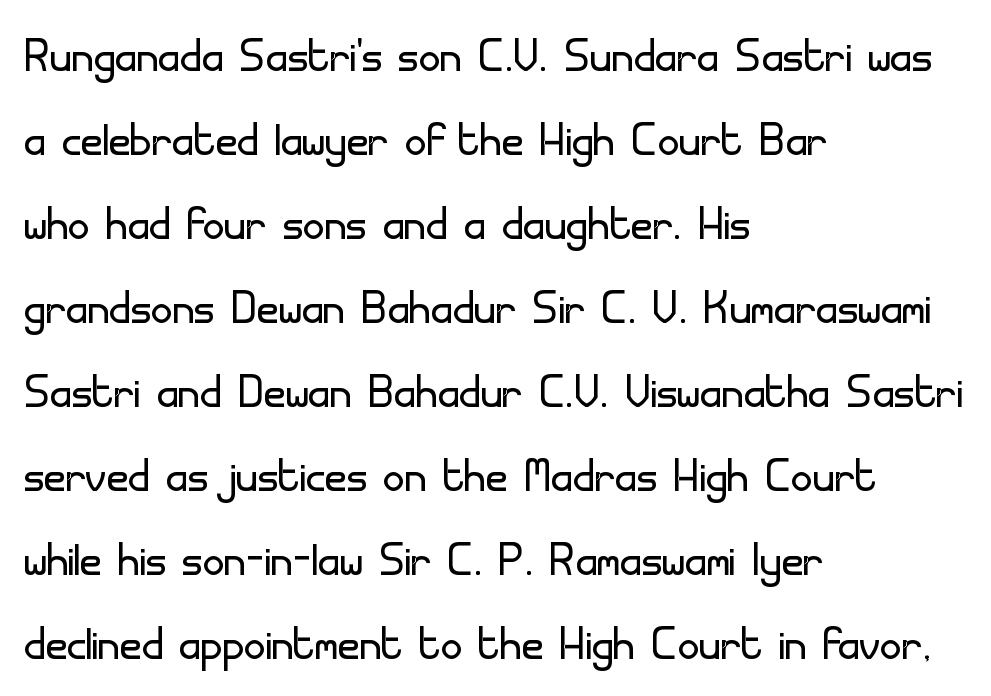
Q: Is the text bold? A: No.
Q: Is the text italic (slanted)? A: No, it is upright.
Q: Is the typeface a serif or a sans-serif typeface? A: Sans-serif.
Q: Is the text underlined? A: No.
Q: How is the paragraph aligned? A: Left-aligned.
Q: Is the spacing between letters normal or unusually wide? A: Normal.
Q: Is the spacing between lines tight, normal or loose? A: Normal.
Q: Width (condensed, normal, or wide)? A: Normal.
Q: Stroke contrast? A: Low.
Q: x-height? A: Small.
Q: Monospaced? A: No.
